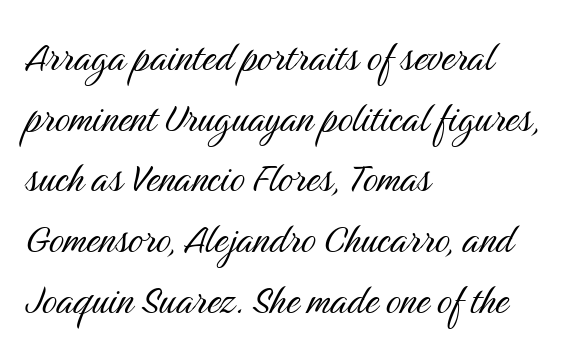
What's the leading like? Ordinary, nothing unusual. The rendering uses natural spacing where letterforms have individual widths. To sum up the face: it is a sans, with no serifs. The passage shown is not underscored anywhere.
